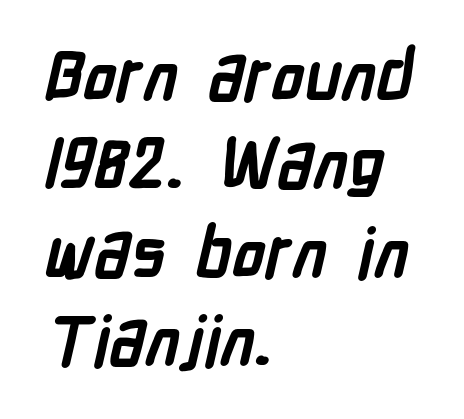
The image shows 68 px semibold, condensed sans-serif type; set left-aligned, normal line spacing (1.3x), normal letter spacing, not underlined; low stroke contrast and a medium x-height.
